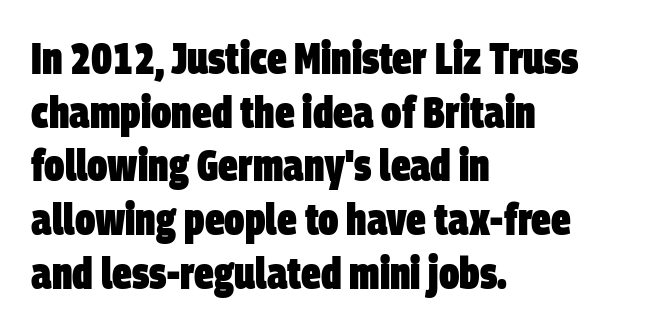
{"serif": "no", "bold": "yes", "weight": "heavy", "width": "condensed", "stroke_contrast": "low", "x_height": "large", "monospaced": "no", "underline": "no", "align": "left", "line_spacing_ratio": 1.22, "letter_spacing": "normal", "letter_spacing_em": 0.0, "glyph_px": 44}
